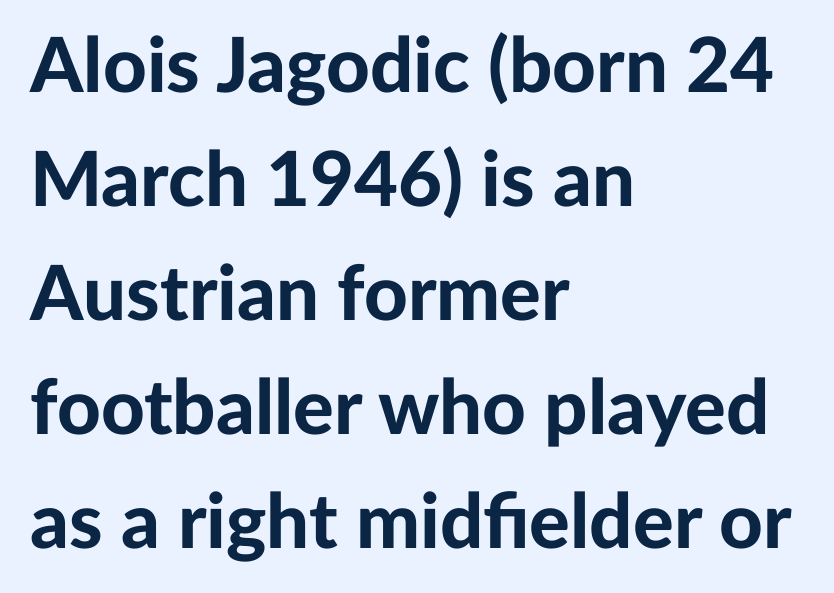
{"serif": "no", "italic": "no", "bold": "yes", "weight": "bold", "width": "normal", "stroke_contrast": "low", "x_height": "medium", "monospaced": "no", "underline": "no", "align": "left", "line_spacing": "normal", "line_spacing_ratio": 1.5, "letter_spacing": "normal", "letter_spacing_em": 0.0, "glyph_px": 76}
